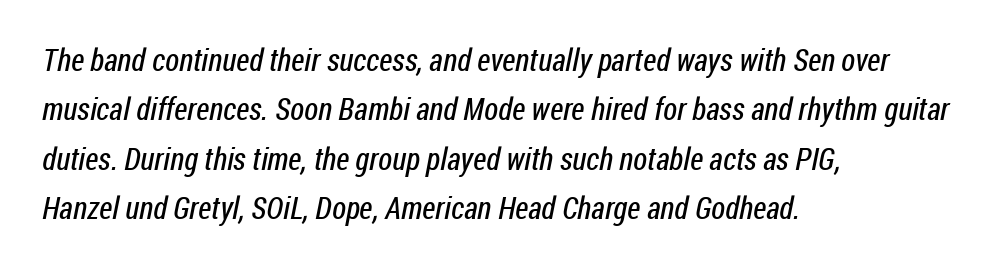
Q: Is the text bold? A: No.
Q: Is the typeface a serif or a sans-serif typeface? A: Sans-serif.
Q: Is the text underlined? A: No.
Q: How is the paragraph aligned? A: Left-aligned.
Q: Is the spacing between letters normal or unusually wide? A: Normal.
Q: Is the spacing between lines tight, normal or loose? A: Normal.
Q: Width (condensed, normal, or wide)? A: Condensed.
Q: Stroke contrast? A: Low.
Q: x-height? A: Medium.
Q: Monospaced? A: No.
